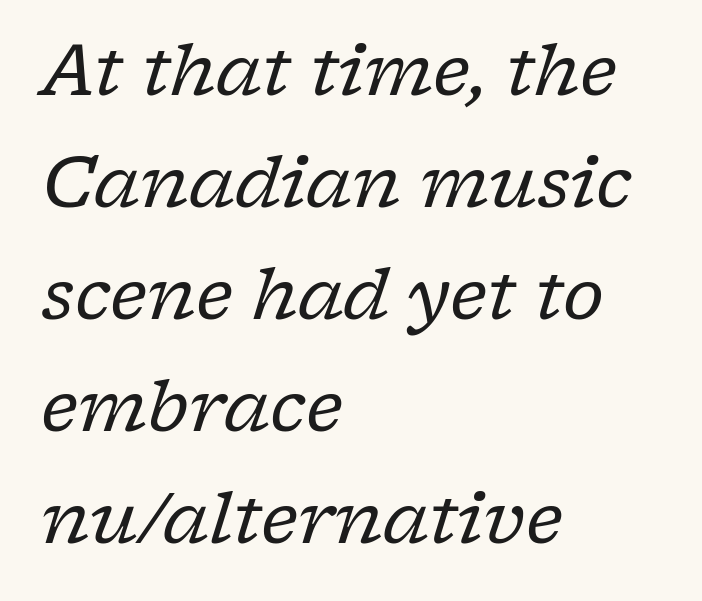
Q: Is the text bold? A: No.
Q: Is the text italic (slanted)? A: Yes, it leans right by about 17 degrees.
Q: Is the typeface a serif or a sans-serif typeface? A: Serif.
Q: Is the text underlined? A: No.
Q: How is the paragraph aligned? A: Left-aligned.
Q: Is the spacing between letters normal or unusually wide? A: Normal.
Q: Is the spacing between lines tight, normal or loose? A: Normal.
Q: Width (condensed, normal, or wide)? A: Normal.
Q: Stroke contrast? A: Low.
Q: x-height? A: Medium.
Q: Monospaced? A: No.
